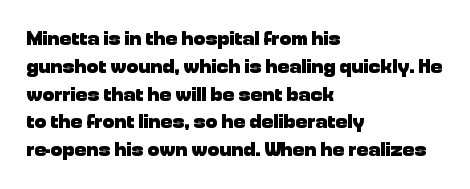
The image shows 20 px bold type, upright; set left-aligned, normal line spacing (1.39x), normal letter spacing, not underlined.
